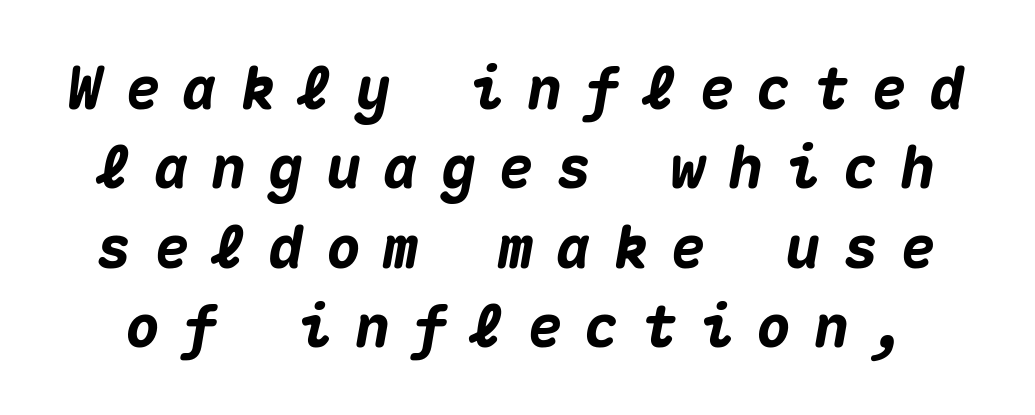
The image shows 58 px heavy type, italic (leaning right), monospaced; set normal line spacing (1.37x), unusually wide letter spacing (+0.39 em), not underlined; medium stroke contrast and a medium x-height.
